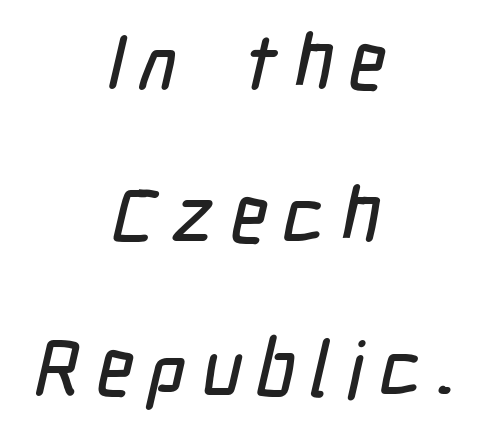
The face used here is rendered with a markedly widened letterfit. The rendering shows plain stroke endings on the letterforms — a sans-serif design. Centered paragraph, ragged on both sides. Proportional: the letters do not fall into vertical columns. Nobody drew a line under any word here.
